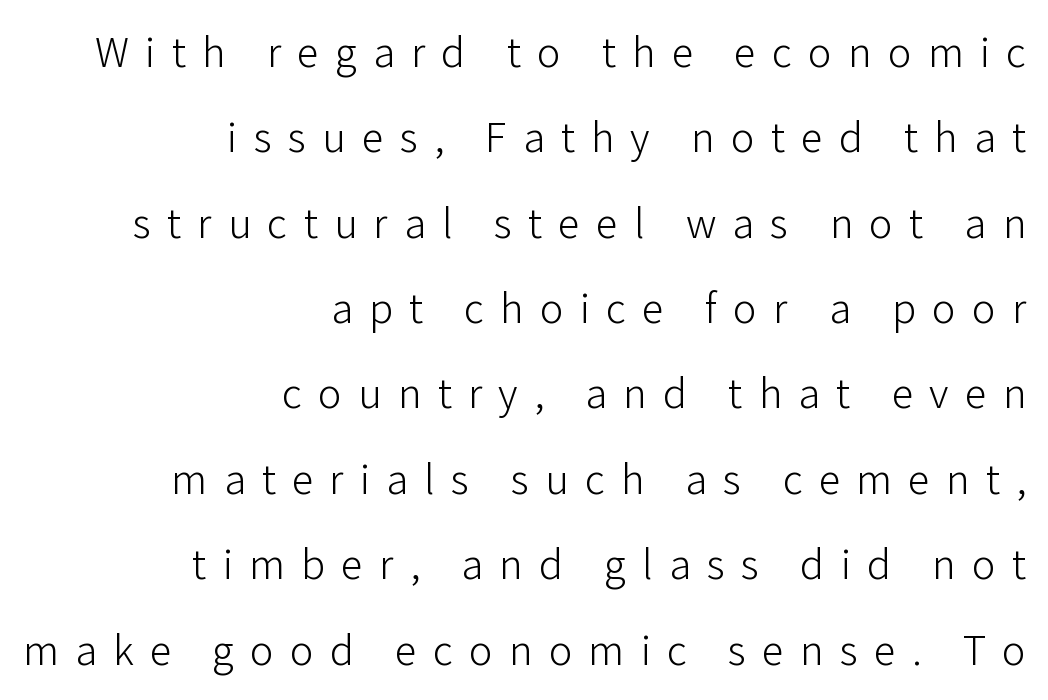
{"serif": "no", "italic": "no", "bold": "no", "weight": "light", "width": "normal", "stroke_contrast": "low", "x_height": "medium", "monospaced": "no", "underline": "no", "align": "right", "line_spacing": "loose", "line_spacing_ratio": 1.94, "letter_spacing": "wide", "letter_spacing_em": 0.37, "glyph_px": 44}
